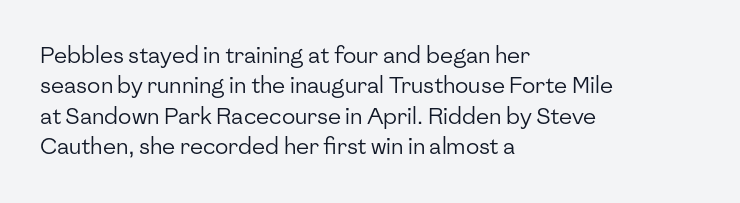
Q: Is the text bold? A: No.
Q: Is the text italic (slanted)? A: No, it is upright.
Q: Is the text underlined? A: No.
Q: How is the paragraph aligned? A: Left-aligned.
Q: Is the spacing between letters normal or unusually wide? A: Normal.
Q: Is the spacing between lines tight, normal or loose? A: Normal.
